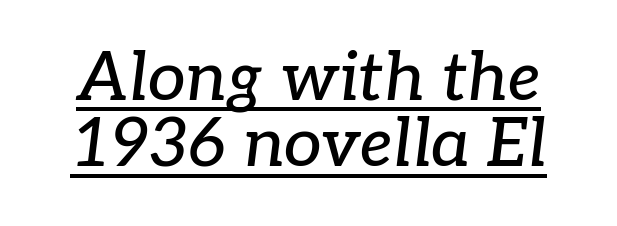
The image shows 67 px serif type, italic (leaning right); set tight line spacing (0.99x), normal letter spacing, underlined; low stroke contrast and a medium x-height.
